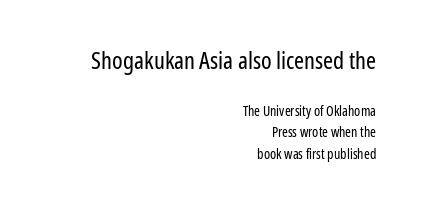
{"italic": "no", "bold": "no", "underline": "no", "align": "right", "line_spacing": "normal", "line_spacing_ratio": 1.53, "letter_spacing": "normal", "letter_spacing_em": 0.0, "larger_block": "first", "size_ratio": 1.71, "glyph_px": 24}
